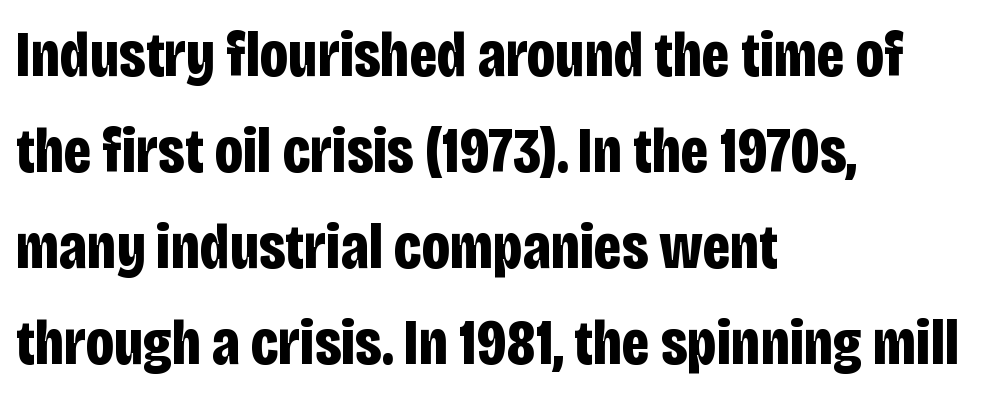
The image shows 64 px bold, condensed sans-serif type, upright; set left-aligned, normal line spacing (1.5x), normal letter spacing, not underlined; low stroke contrast and a large x-height.
